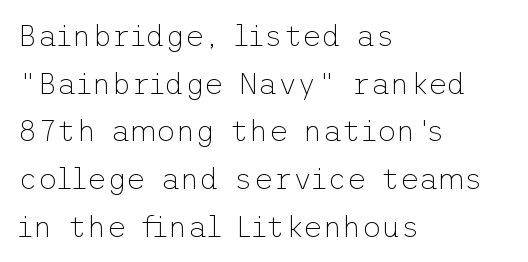
Q: Is the text bold? A: No.
Q: Is the text italic (slanted)? A: No, it is upright.
Q: Is the typeface a serif or a sans-serif typeface? A: Sans-serif.
Q: Is the text underlined? A: No.
Q: How is the paragraph aligned? A: Left-aligned.
Q: Is the spacing between letters normal or unusually wide? A: Normal.
Q: Is the spacing between lines tight, normal or loose? A: Normal.
Q: Width (condensed, normal, or wide)? A: Normal.
Q: Stroke contrast? A: Low.
Q: x-height? A: Medium.
